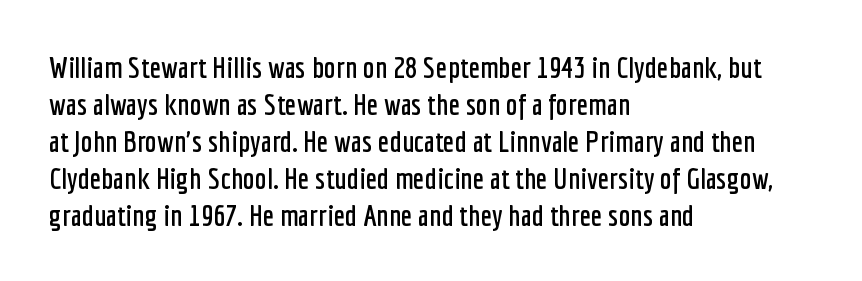
The image shows 30 px condensed sans-serif type, upright; set left-aligned, line spacing 1.23x, normal letter spacing, not underlined; low stroke contrast and a medium x-height.
